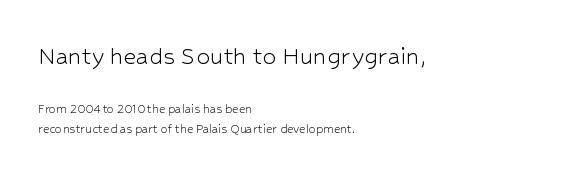
Character widths vary here, with narrow letters taking less room than wide ones. A quiet, ordinary-to-light weight characterises the typeface. Lines of text with bare space underneath. Spacing between characters is what you'd get straight out of the box. No italicization has been applied; the sample stays upright.
